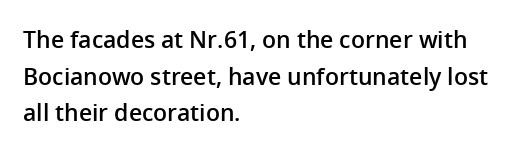
{"italic": "no", "bold": "semi", "underline": "no", "align": "left", "line_spacing": "normal", "line_spacing_ratio": 1.59, "letter_spacing": "normal", "letter_spacing_em": 0.0, "glyph_px": 23}
